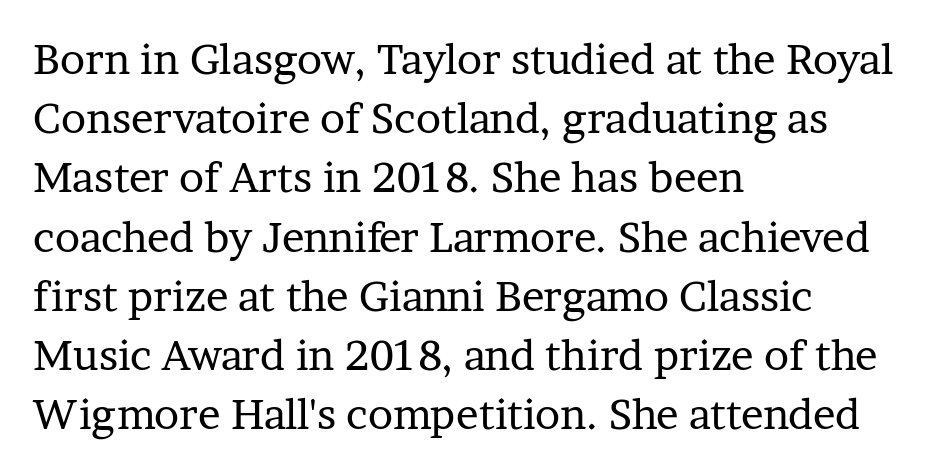
This reads as an unemphasized weight, regular at the heaviest. The passage shown is typed in a proportional face where columns would drift. This is the regular roman posture of the typeface. Spacing between characters is what you'd get straight out of the box. Is there much room between lines? A standard amount, neither cramped nor airy. Has an underline been added? It has not.
